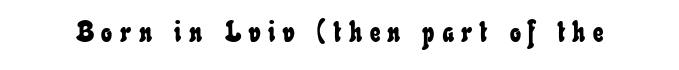
Words float on clear page, feet unadorned. This sample has the flowing, uneven cadence of proportional lettering. The face used here is rendered with a markedly widened letterfit.
